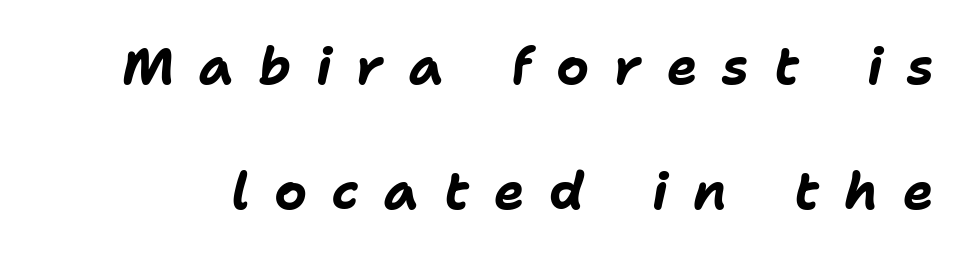
Q: Is the text bold? A: Yes.
Q: Is the text italic (slanted)? A: Yes, it leans right by about 11 degrees.
Q: Is the text underlined? A: No.
Q: Is the spacing between letters normal or unusually wide? A: Unusually wide.
Q: Is the spacing between lines tight, normal or loose? A: Loose.
Q: Width (condensed, normal, or wide)? A: Normal.
Q: Stroke contrast? A: Low.
Q: x-height? A: Medium.
Q: Monospaced? A: No.
